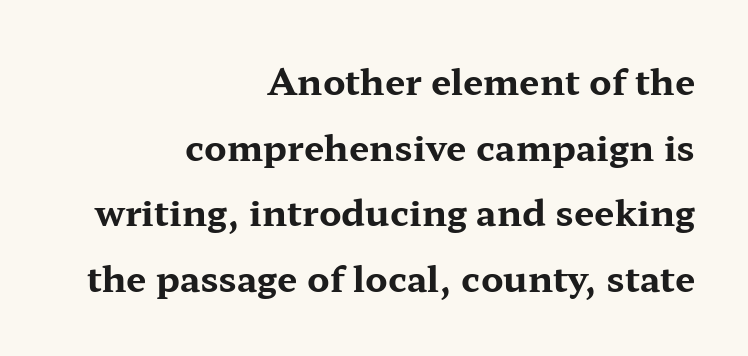
The image shows 36 px bold, wide serif type, upright; set right-aligned, line spacing 1.82x, normal letter spacing, not underlined; medium stroke contrast and a medium x-height.
